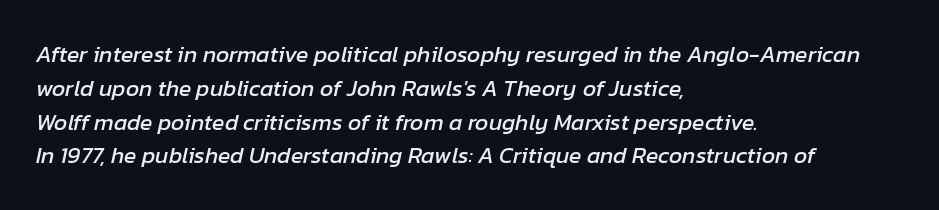
{"italic": "yes", "lean": "right", "slant_degrees": 12, "underline": "no", "align": "left", "line_spacing": "normal", "line_spacing_ratio": 1.47, "letter_spacing": "normal", "letter_spacing_em": 0.0, "glyph_px": 23}
